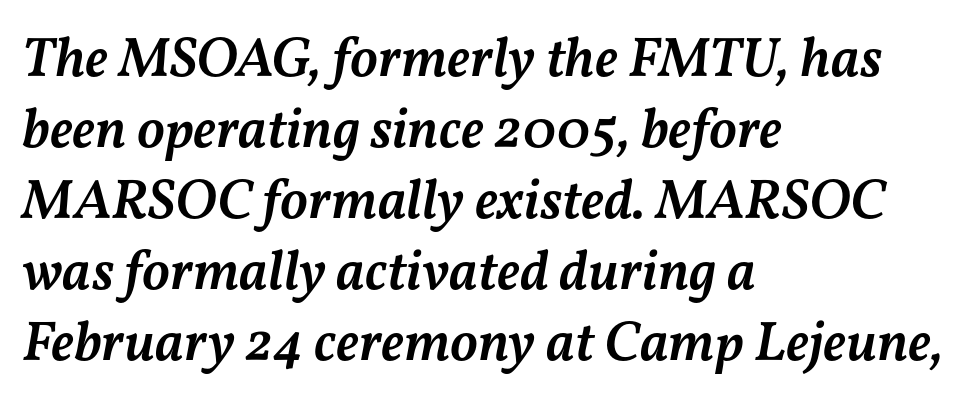
No extra tracking has been applied to these lines. Unmarked baselines from the first word to the last. An italicized treatment has been applied to the whole sample. Baseline-to-baseline distance is the conventional proportion of letter height. These lines stack with their left ends in a neat column. The strokes are fattened partway — semibold, not bold.
